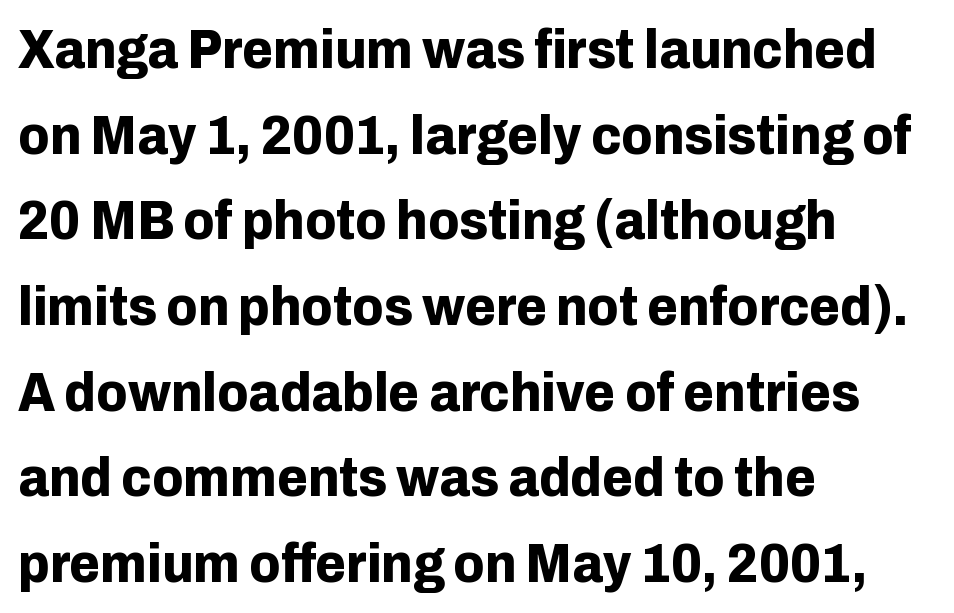
The image shows 56 px bold sans-serif type, upright; set left-aligned, normal line spacing (1.53x), normal letter spacing, not underlined; low stroke contrast and a medium x-height.
